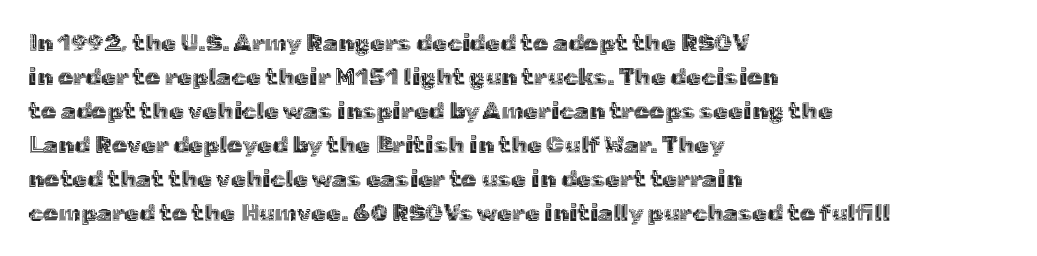
The image shows 24 px text type, upright; set left-aligned, normal line spacing (1.42x), normal letter spacing, not underlined.
